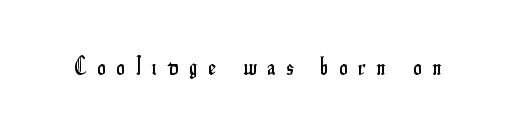
{"italic": "no", "underline": "no", "letter_spacing": "wide", "letter_spacing_em": 0.46, "glyph_px": 24}
